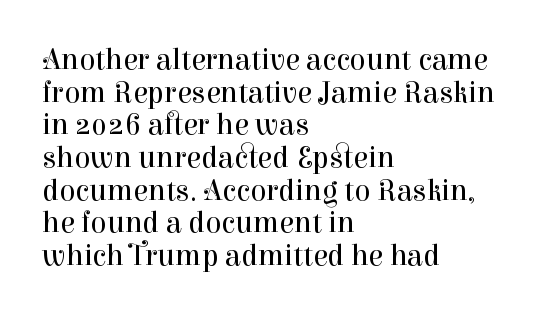
Students, note that the glyphs here touch the page at normal intervals. Beneath every word, the page is bare. You can tell from the footed stems that serif type was used. The letters stand straight up with perfectly vertical stems. Note the varied advance widths — an 'i' is clearly narrower than an 'm'. Does the copy run flush right? No — it runs flush left.
